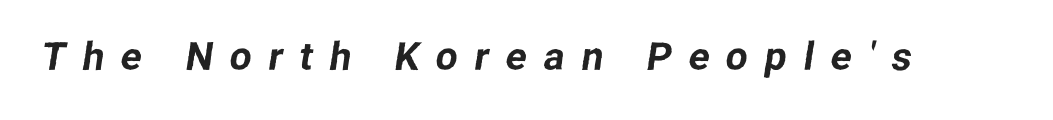
These lines are rendered in a variable-pitch font. Spacing between characters has been opened up far beyond the box default. Type without underlining. Serifs: no, the terminals of the letterforms are clean.
